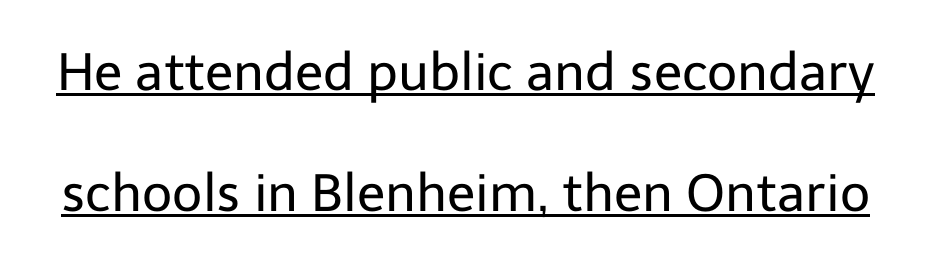
The image shows 52 px regular-weight sans-serif type, upright; set loose line spacing (2.33x), normal letter spacing, underlined; low stroke contrast and a medium x-height.
